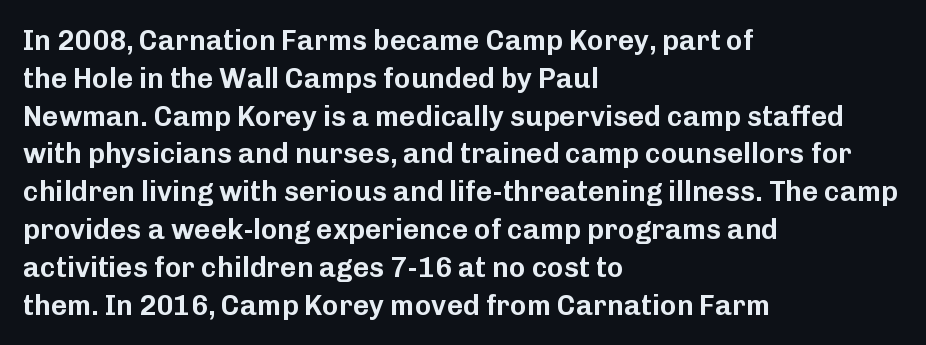
Q: Is the text italic (slanted)? A: No, it is upright.
Q: Is the typeface a serif or a sans-serif typeface? A: Sans-serif.
Q: Is the text underlined? A: No.
Q: How is the paragraph aligned? A: Left-aligned.
Q: Is the spacing between letters normal or unusually wide? A: Normal.
Q: Is the spacing between lines tight, normal or loose? A: Normal.
Q: Width (condensed, normal, or wide)? A: Normal.
Q: Stroke contrast? A: Low.
Q: x-height? A: Medium.
Q: Monospaced? A: No.
